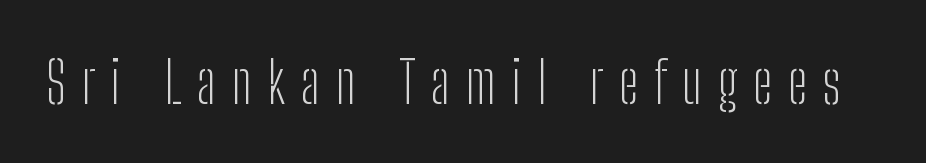
{"serif": "no", "italic": "no", "bold": "no", "weight": "light", "width": "condensed", "stroke_contrast": "low", "x_height": "medium", "monospaced": "no", "underline": "no", "letter_spacing": "wide", "letter_spacing_em": 0.27, "glyph_px": 58}
